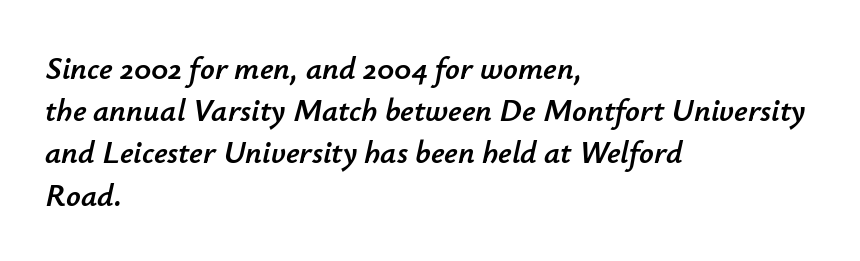
Q: Is the text italic (slanted)? A: Yes, it leans right by about 12 degrees.
Q: Is the text underlined? A: No.
Q: How is the paragraph aligned? A: Left-aligned.
Q: Is the spacing between letters normal or unusually wide? A: Normal.
Q: Is the spacing between lines tight, normal or loose? A: Normal.
Q: Width (condensed, normal, or wide)? A: Normal.
Q: Stroke contrast? A: Low.
Q: x-height? A: Small.
Q: Monospaced? A: No.
